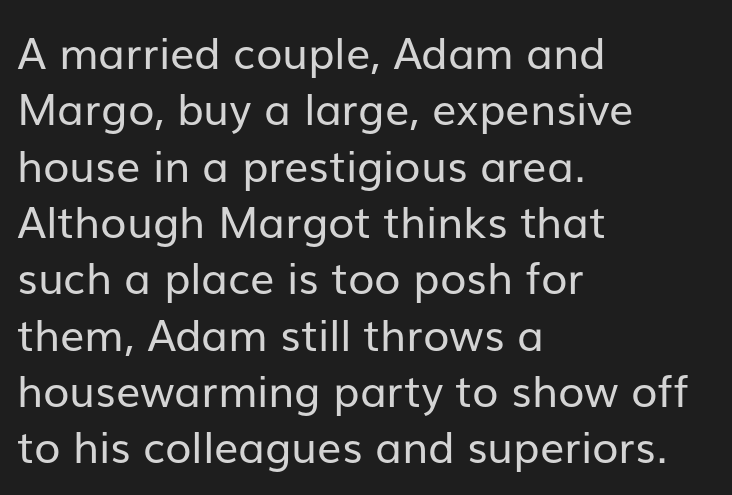
Horizontally, the lines are justified to the leading edge only. If you measured baseline to baseline, you'd find a middling distance. Has an underline been added? It has not. Short note: letters normally spaced. Stem width sits at or under what a default text font uses.
